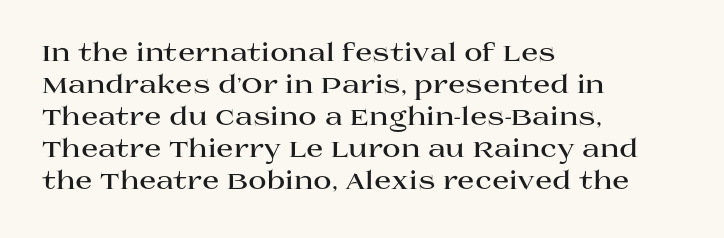
The image shows 25 px bold type, upright; set left-aligned, normal line spacing (1.28x), normal letter spacing, not underlined.
